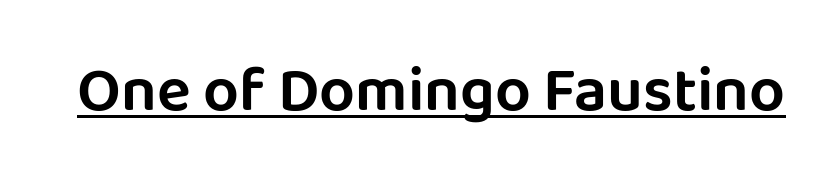
{"serif": "no", "italic": "no", "width": "normal", "stroke_contrast": "low", "x_height": "large", "monospaced": "no", "underline": "yes", "letter_spacing": "normal", "letter_spacing_em": 0.0, "glyph_px": 63}
